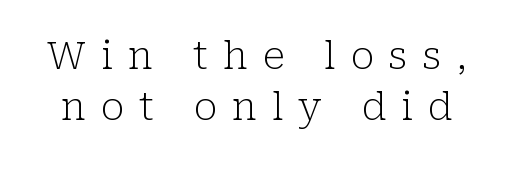
Vertical stems look standard width or narrower in stroke. The gaps between neighbouring characters are conspicuously large. Italic: no, the glyphs are upright roman. Check under the words: just untouched page.
